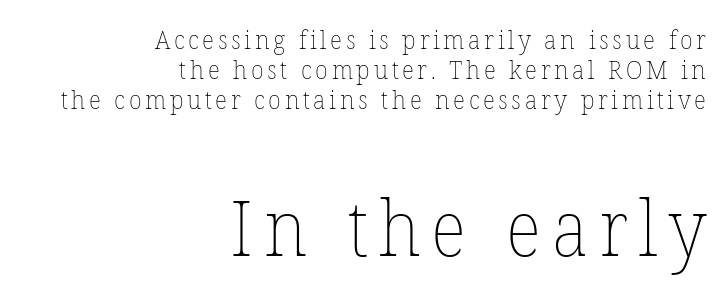
Q: Is the text bold? A: No.
Q: Is the text italic (slanted)? A: No, it is upright.
Q: Is the text underlined? A: No.
Q: How is the paragraph aligned? A: Right-aligned.
Q: Which block of text is set in a larger size, the first (top) or the second (bottom)? A: The second (bottom) one.
Q: Width (condensed, normal, or wide)? A: Normal.
Q: Stroke contrast? A: Low.
Q: x-height? A: Medium.
Q: Monospaced? A: No.
